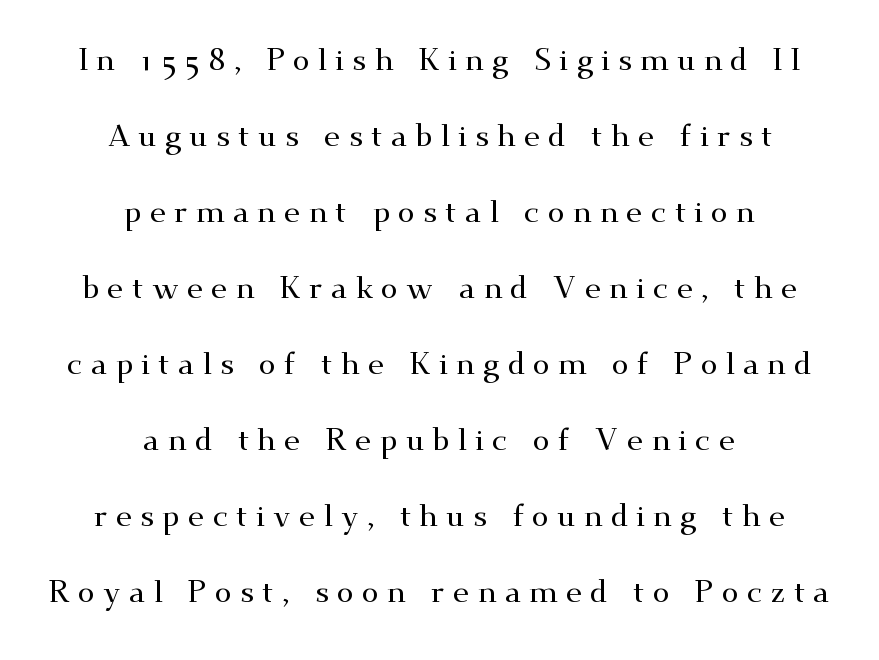
{"serif": "yes", "italic": "no", "width": "wide", "stroke_contrast": "medium", "x_height": "small", "monospaced": "no", "underline": "no", "align": "center", "line_spacing": "loose", "line_spacing_ratio": 2.45, "letter_spacing": "wide", "letter_spacing_em": 0.26, "glyph_px": 31}
